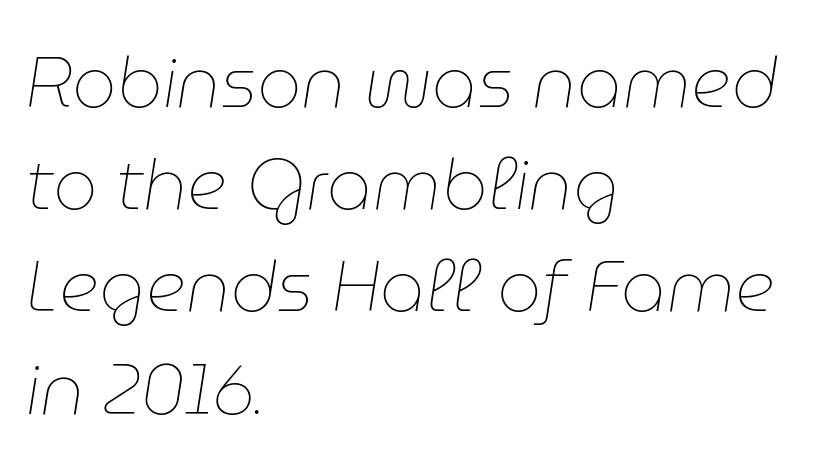
The image shows 70 px thin type, italic (leaning right); set left-aligned, normal line spacing (1.46x), normal letter spacing, not underlined; low stroke contrast and a medium x-height.
